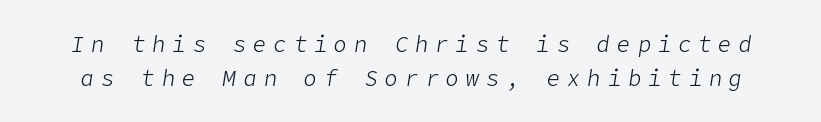
{"italic": "yes", "lean": "right", "slant_degrees": 9, "bold": "no", "underline": "no", "line_spacing": "normal", "line_spacing_ratio": 1.54, "letter_spacing": "wide", "letter_spacing_em": 0.32, "glyph_px": 22}
